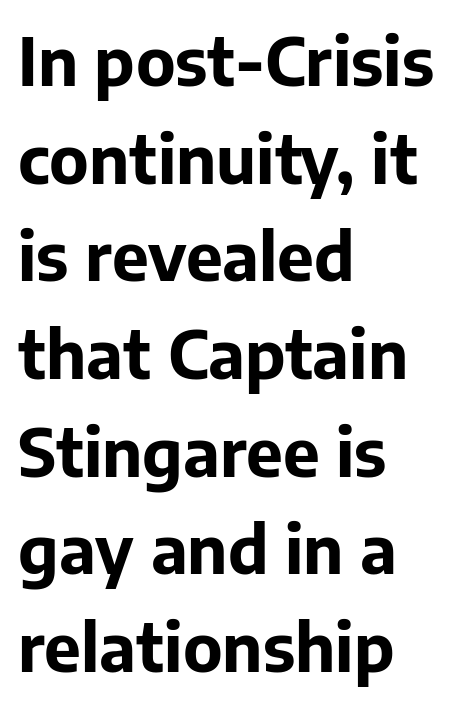
The image shows 66 px bold sans-serif type, upright; set left-aligned, normal line spacing (1.48x), normal letter spacing, not underlined; low stroke contrast and a medium x-height.
